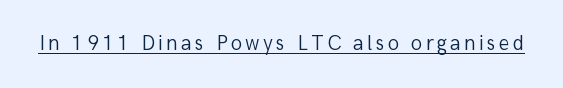
Q: Is the text bold? A: No.
Q: Is the text italic (slanted)? A: No, it is upright.
Q: Is the text underlined? A: Yes.
